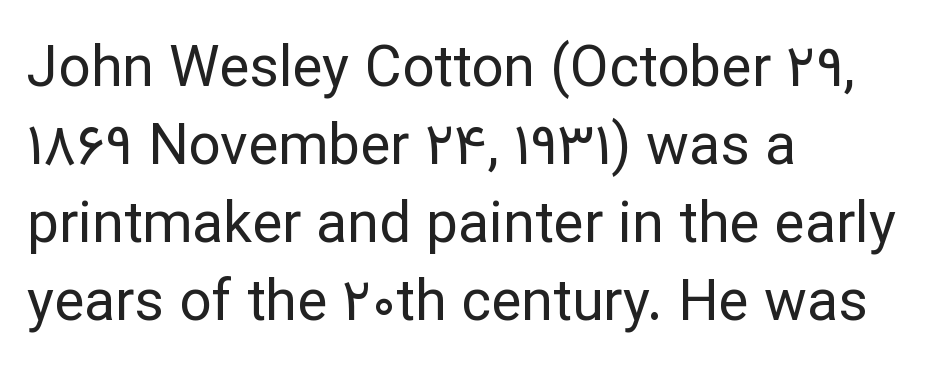
The image shows 57 px regular-weight sans-serif type, upright; set left-aligned, normal line spacing (1.37x), normal letter spacing, not underlined; low stroke contrast and a medium x-height.
